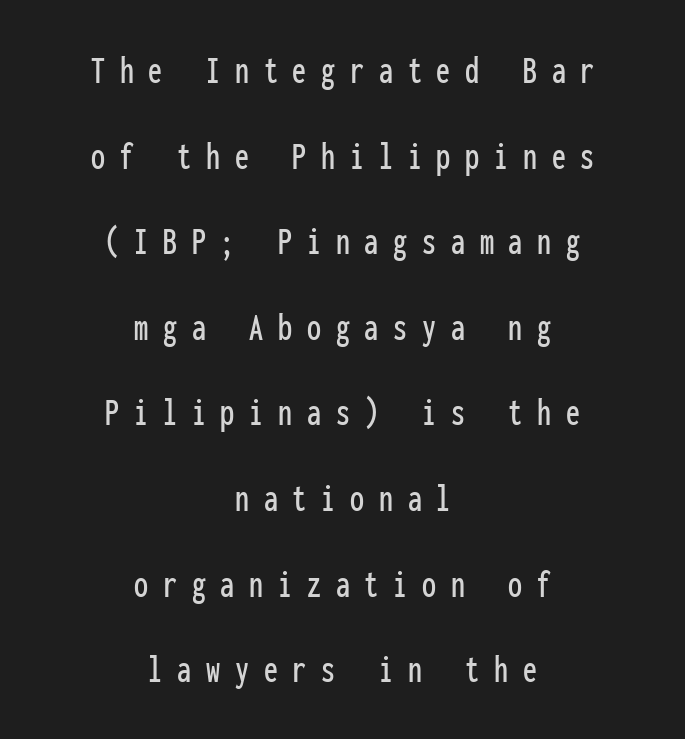
{"serif": "no", "italic": "no", "width": "condensed", "stroke_contrast": "low", "x_height": "medium", "monospaced": "yes", "underline": "no", "align": "center", "line_spacing": "loose", "line_spacing_ratio": 2.14, "letter_spacing": "wide", "letter_spacing_em": 0.37, "glyph_px": 40}
